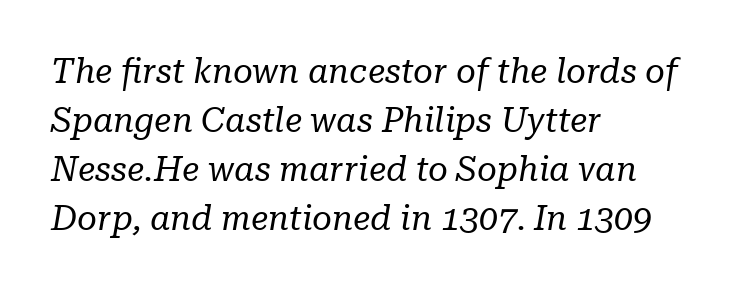
{"serif": "yes", "italic": "yes", "lean": "right", "slant_degrees": 10, "bold": "no", "weight": "regular", "width": "normal", "stroke_contrast": "low", "x_height": "medium", "monospaced": "no", "underline": "no", "align": "left", "line_spacing": "normal", "line_spacing_ratio": 1.44, "letter_spacing": "normal", "letter_spacing_em": 0.0, "glyph_px": 34}
